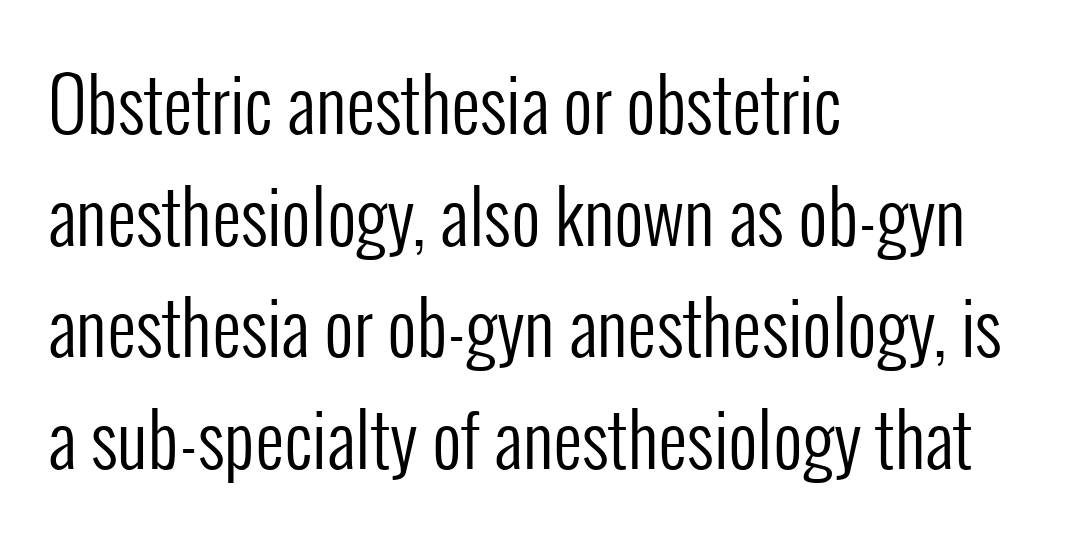
Q: Is the text bold? A: No.
Q: Is the text italic (slanted)? A: No, it is upright.
Q: Is the typeface a serif or a sans-serif typeface? A: Sans-serif.
Q: Is the text underlined? A: No.
Q: How is the paragraph aligned? A: Left-aligned.
Q: Is the spacing between letters normal or unusually wide? A: Normal.
Q: Is the spacing between lines tight, normal or loose? A: Normal.
Q: Width (condensed, normal, or wide)? A: Condensed.
Q: Stroke contrast? A: Low.
Q: x-height? A: Medium.
Q: Monospaced? A: No.
